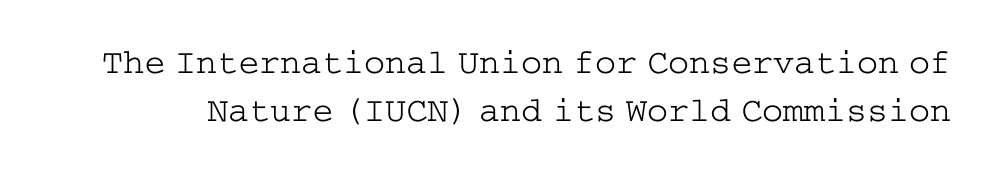
{"serif": "yes", "italic": "no", "bold": "no", "weight": "light", "width": "wide", "stroke_contrast": "low", "x_height": "medium", "underline": "no", "line_spacing": "normal", "line_spacing_ratio": 1.36, "letter_spacing": "normal", "letter_spacing_em": 0.0, "glyph_px": 35}
